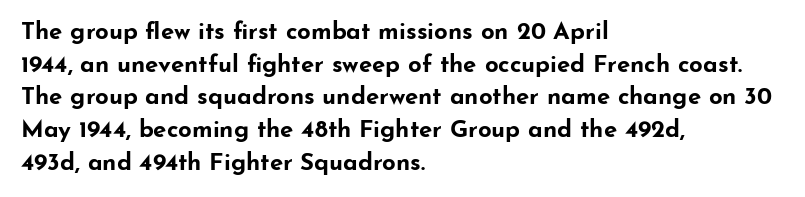
Q: Is the text bold? A: Yes.
Q: Is the text italic (slanted)? A: No, it is upright.
Q: Is the text underlined? A: No.
Q: How is the paragraph aligned? A: Left-aligned.
Q: Is the spacing between letters normal or unusually wide? A: Normal.
Q: Is the spacing between lines tight, normal or loose? A: Normal.
